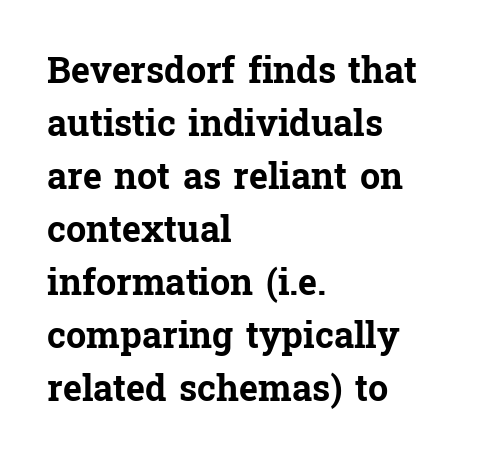
Q: Is the text bold? A: Yes.
Q: Is the text italic (slanted)? A: No, it is upright.
Q: Is the typeface a serif or a sans-serif typeface? A: Serif.
Q: Is the text underlined? A: No.
Q: How is the paragraph aligned? A: Left-aligned.
Q: Is the spacing between letters normal or unusually wide? A: Normal.
Q: Is the spacing between lines tight, normal or loose? A: Normal.
Q: Width (condensed, normal, or wide)? A: Normal.
Q: Stroke contrast? A: Low.
Q: x-height? A: Medium.
Q: Monospaced? A: No.
